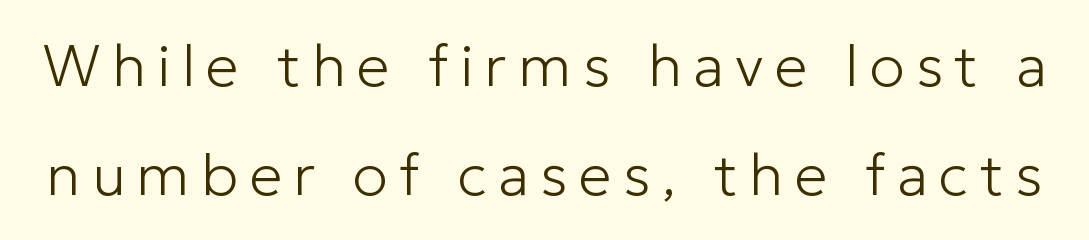
Q: Is the text bold? A: No.
Q: Is the text italic (slanted)? A: No, it is upright.
Q: Is the typeface a serif or a sans-serif typeface? A: Sans-serif.
Q: Is the text underlined? A: No.
Q: Width (condensed, normal, or wide)? A: Normal.
Q: Stroke contrast? A: Low.
Q: x-height? A: Medium.
Q: Monospaced? A: No.
